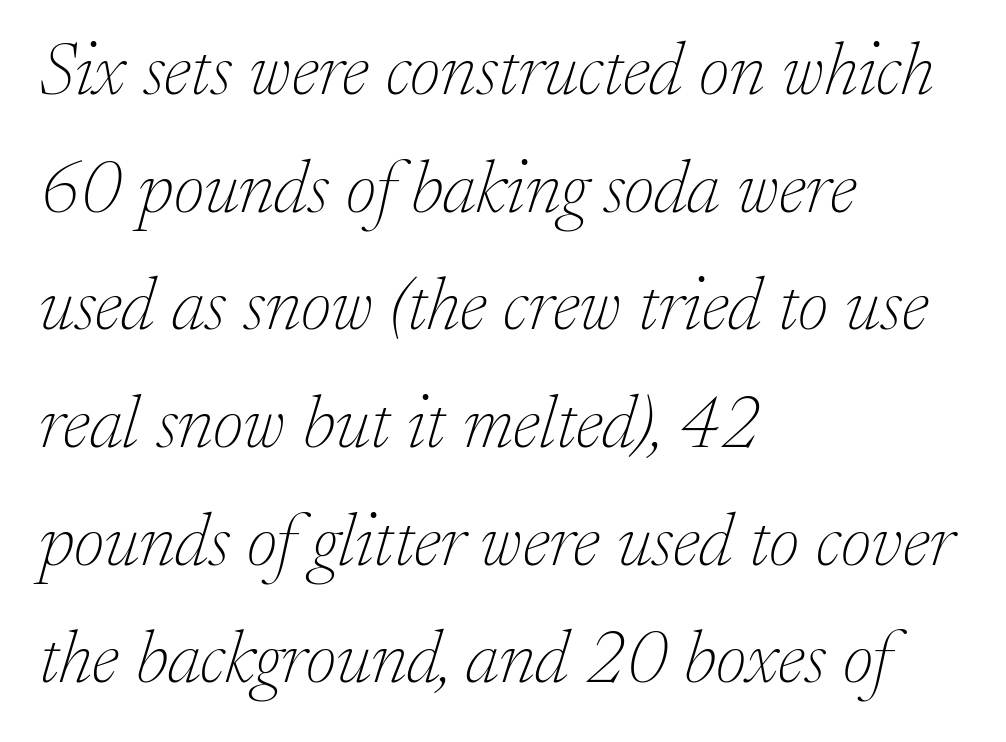
The image shows 74 px thin serif type, italic (leaning right); set left-aligned, normal line spacing (1.59x), normal letter spacing, not underlined; low stroke contrast and a medium x-height.
